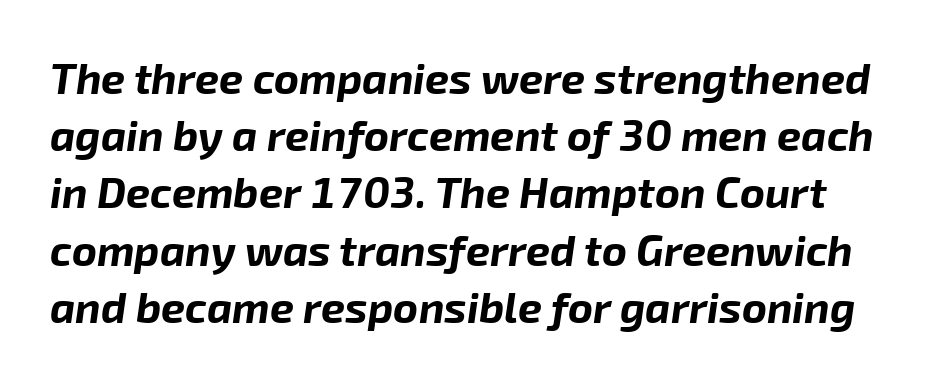
The image shows 43 px bold type, italic (leaning right); set normal line spacing (1.33x), normal letter spacing, not underlined; low stroke contrast and a medium x-height.
